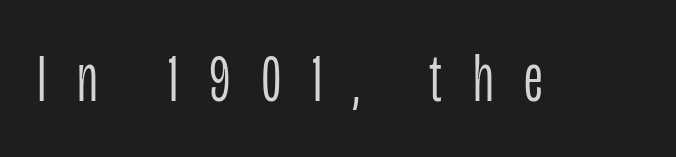
{"serif": "no", "italic": "no", "bold": "no", "weight": "light", "width": "condensed", "stroke_contrast": "low", "x_height": "large", "monospaced": "no", "underline": "no", "letter_spacing": "wide", "letter_spacing_em": 0.45, "glyph_px": 68}
